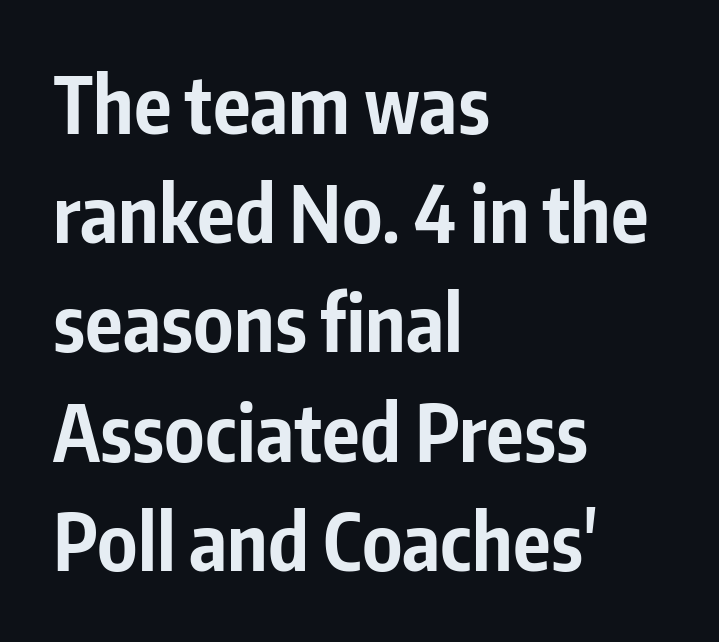
Q: Is the text bold? A: Yes.
Q: Is the text italic (slanted)? A: No, it is upright.
Q: Is the typeface a serif or a sans-serif typeface? A: Sans-serif.
Q: Is the text underlined? A: No.
Q: How is the paragraph aligned? A: Left-aligned.
Q: Is the spacing between letters normal or unusually wide? A: Normal.
Q: Is the spacing between lines tight, normal or loose? A: Normal.
Q: Width (condensed, normal, or wide)? A: Condensed.
Q: Stroke contrast? A: Low.
Q: x-height? A: Medium.
Q: Monospaced? A: No.
